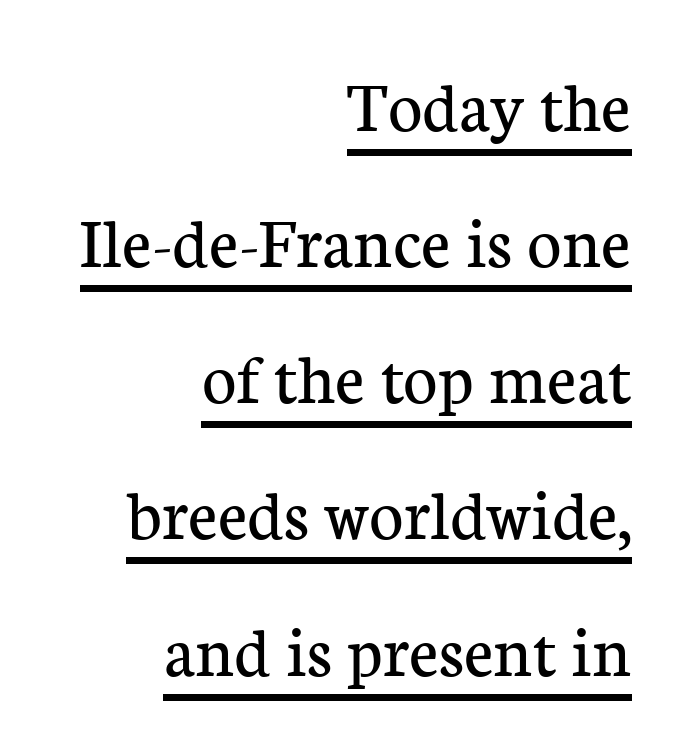
The rendering uses natural spacing where letterforms have individual widths. This sample is right-justified, so line beginnings fall wherever the words allow. The line texture is even and compact thanks to regular tracking. The words here are underlined. Rendered with straight, roman letterforms. Each letter's strokes conclude with small projecting serifs.
